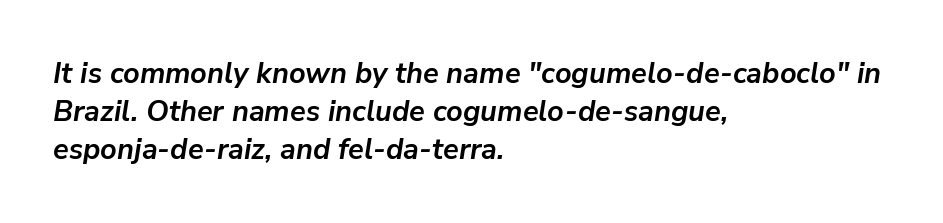
{"italic": "yes", "lean": "right", "slant_degrees": 9, "bold": "yes", "weight": "semibold", "width": "normal", "stroke_contrast": "low", "x_height": "medium", "monospaced": "no", "underline": "no", "align": "left", "line_spacing": "normal", "line_spacing_ratio": 1.31, "letter_spacing": "normal", "letter_spacing_em": 0.0, "glyph_px": 29}
